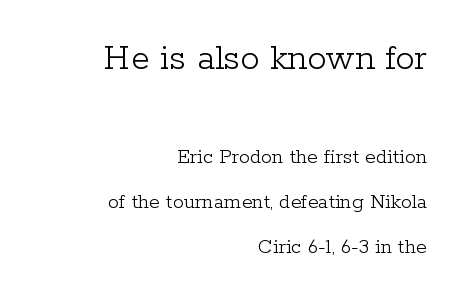
The image shows 38 px light serif type, upright; set right-aligned, loose line spacing (2.05x), normal letter spacing, not underlined; the first (top) block is 1.73x larger; low stroke contrast and a medium x-height.
